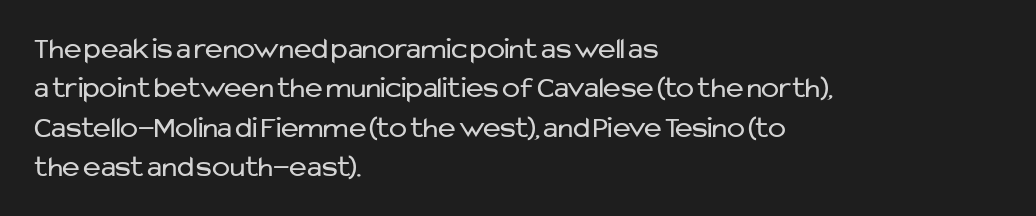
Is the stroke heavy? The answer is a plain regular-or-lighter. Does the copy run flush right? No — it runs flush left. Line spacing here is normal. The letters carry no serifs — their stems end cleanly without finishing strokes. The rendering keeps characters at their native spacing.
